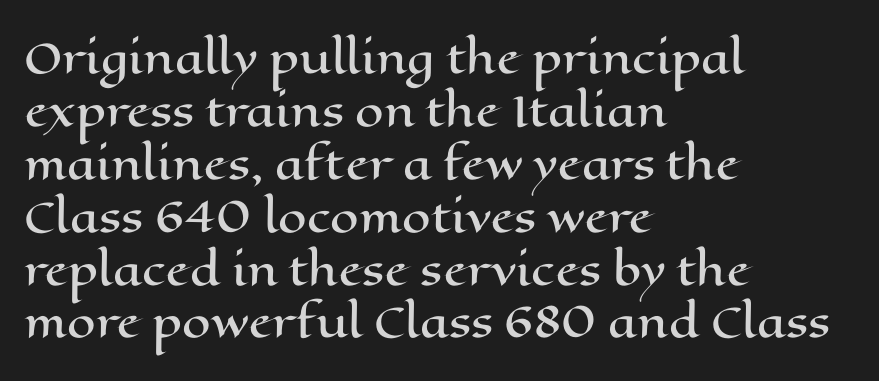
The image shows 41 px wide type, upright; set left-aligned, normal line spacing (1.29x), normal letter spacing, not underlined; high stroke contrast and a medium x-height.
